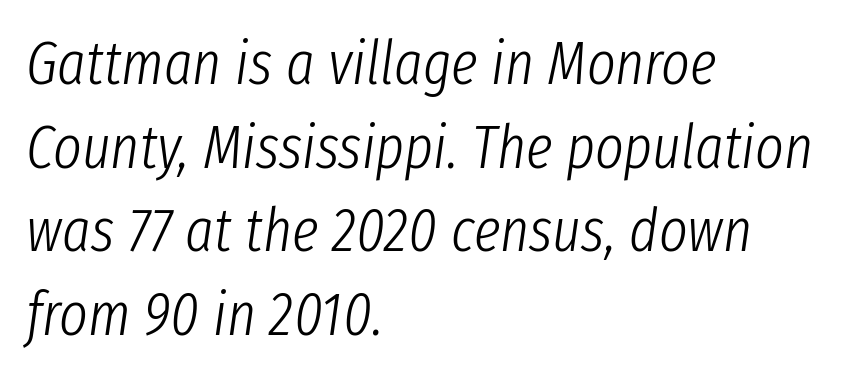
Q: Is the text bold? A: No.
Q: Is the text italic (slanted)? A: Yes, it leans right by about 8 degrees.
Q: Is the text underlined? A: No.
Q: How is the paragraph aligned? A: Left-aligned.
Q: Is the spacing between letters normal or unusually wide? A: Normal.
Q: Is the spacing between lines tight, normal or loose? A: Normal.
Q: Width (condensed, normal, or wide)? A: Condensed.
Q: Stroke contrast? A: Low.
Q: x-height? A: Medium.
Q: Monospaced? A: No.
